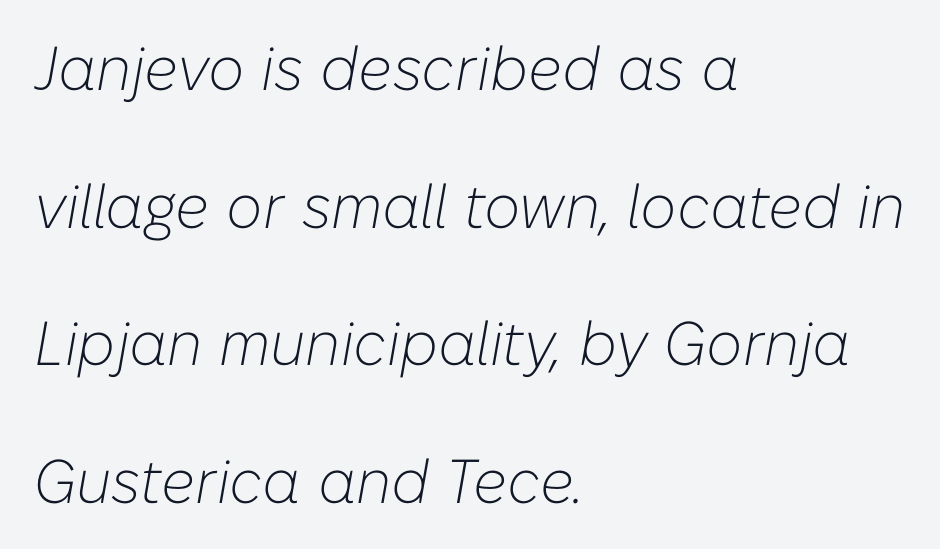
You could call the tracking neutral — neither tight nor loose. This rendering uses left alignment, leaving the right contour irregular. One glance says open: line gaps are wider than usual. Yep, that's italic — everything's leaning. Weight: in the light-to-regular range. Character widths vary here, with narrow letters taking less room than wide ones.
